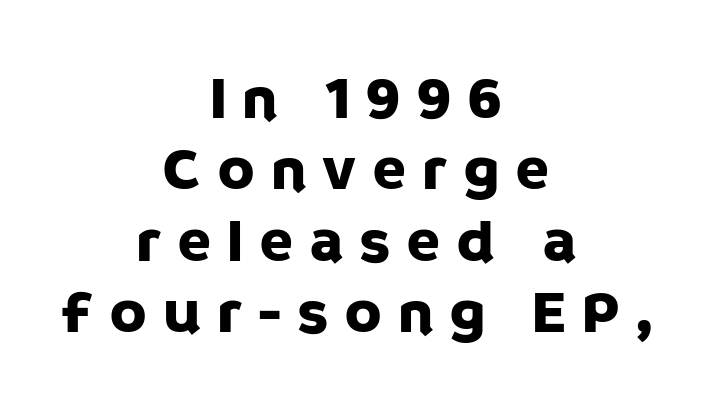
Q: Is the text italic (slanted)? A: No, it is upright.
Q: Is the typeface a serif or a sans-serif typeface? A: Sans-serif.
Q: Is the text underlined? A: No.
Q: How is the paragraph aligned? A: Centered.
Q: Is the spacing between letters normal or unusually wide? A: Unusually wide.
Q: Is the spacing between lines tight, normal or loose? A: Tight.
Q: Width (condensed, normal, or wide)? A: Normal.
Q: Stroke contrast? A: Low.
Q: x-height? A: Large.
Q: Monospaced? A: No.
